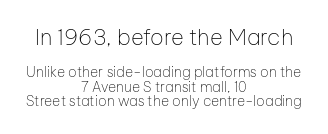
The image shows 22 px text type, upright; set centered, tight line spacing (1.03x), normal letter spacing, not underlined; the first (top) block is 1.57x larger.
